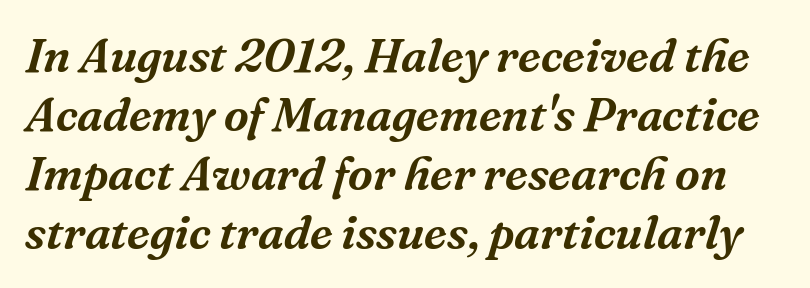
Does the lettering tilt? It does — this is italic. Honestly, the letter spacing is just normal — you wouldn't notice it. The letters carry serifs — small finishing strokes at the ends of their stems. The baseline area is clear. You could not count columns in this text — the font is proportionally spaced.
